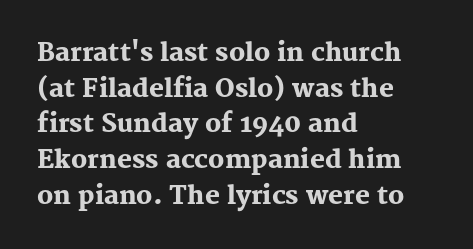
This rendering leaves character spacing at its baseline value. Any mark beneath the type? The region is blank. This is roman type, the default non-slanted kind. Pretty heavy lettering here — definitely bold. Notice how descenders clear the ascenders below comfortably — that's standard leading. All the whitespace from short lines collects on the right.
